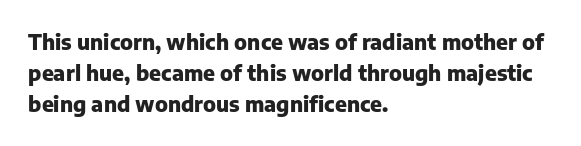
Q: Is the text bold? A: Yes.
Q: Is the text italic (slanted)? A: No, it is upright.
Q: Is the text underlined? A: No.
Q: How is the paragraph aligned? A: Left-aligned.
Q: Is the spacing between letters normal or unusually wide? A: Normal.
Q: Is the spacing between lines tight, normal or loose? A: Normal.
